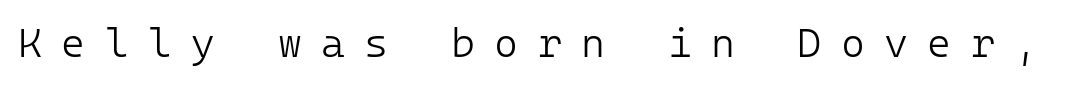
Summary of weight: not heavy and not bold. The string is rendered with underlining switched off. Italic: no, the glyphs are upright roman. Type style note: lacks serifs. Each word looks stretched out because of the extra space between its letters.
